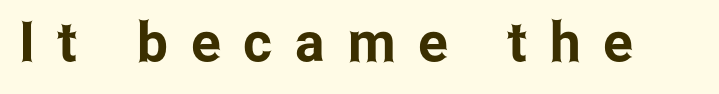
{"serif": "no", "italic": "no", "width": "condensed", "stroke_contrast": "low", "x_height": "medium", "monospaced": "no", "underline": "no", "letter_spacing": "wide", "letter_spacing_em": 0.42, "glyph_px": 55}
